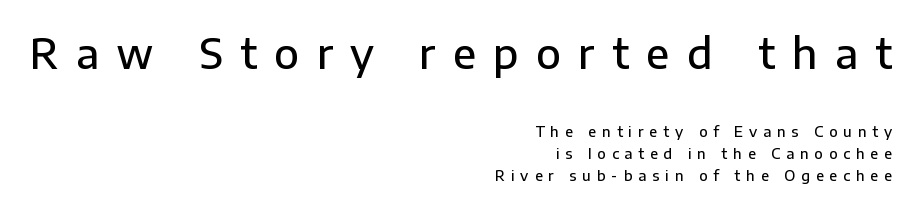
Notice how the stems are strictly vertical — no italics here. A bit beefed up — I'd call it semibold rather than bold. A normal amount of white space separates one row of letters from the next. Compare the two chunks: the upper has the greater cap height. Serif or sans? Sans — the stroke terminals are bare.
